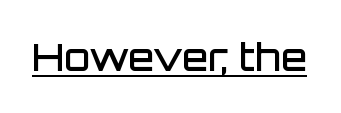
{"serif": "no", "italic": "no", "bold": "semi", "weight": "semibold", "width": "normal", "stroke_contrast": "low", "x_height": "large", "monospaced": "no", "underline": "yes", "letter_spacing": "normal", "letter_spacing_em": 0.0, "glyph_px": 38}
